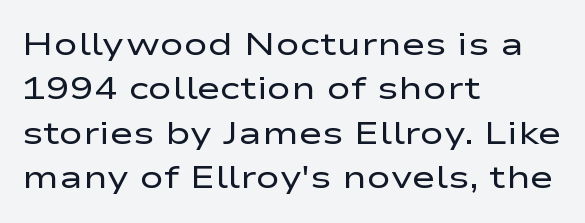
Q: Is the text bold? A: No.
Q: Is the text italic (slanted)? A: No, it is upright.
Q: Is the typeface a serif or a sans-serif typeface? A: Sans-serif.
Q: Is the text underlined? A: No.
Q: How is the paragraph aligned? A: Left-aligned.
Q: Is the spacing between letters normal or unusually wide? A: Normal.
Q: Is the spacing between lines tight, normal or loose? A: Normal.
Q: Width (condensed, normal, or wide)? A: Wide.
Q: Stroke contrast? A: Low.
Q: x-height? A: Medium.
Q: Monospaced? A: No.
